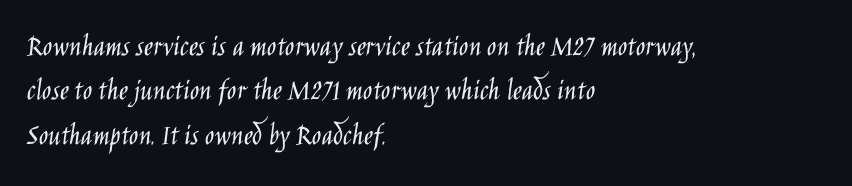
{"serif": "no", "bold": "no", "weight": "light", "width": "condensed", "stroke_contrast": "low", "x_height": "large", "monospaced": "no", "underline": "no", "align": "left", "line_spacing": "normal", "line_spacing_ratio": 1.43, "letter_spacing": "normal", "letter_spacing_em": 0.0, "glyph_px": 31}
